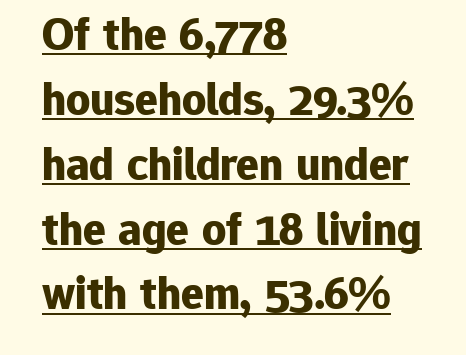
Each letter's strokes conclude bluntly, with no projecting serifs. Compared with an ordinary text face, these strokes are far heavier — a full bold. Caption: multi-line text, flush left, ragged right. Style check: upright.
